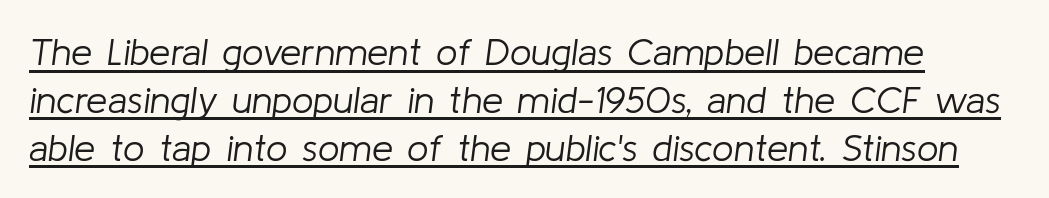
{"italic": "yes", "lean": "right", "slant_degrees": 8, "bold": "no", "weight": "light", "width": "normal", "stroke_contrast": "low", "x_height": "medium", "monospaced": "no", "underline": "yes", "line_spacing": "normal", "line_spacing_ratio": 1.26, "letter_spacing": "normal", "letter_spacing_em": 0.0, "glyph_px": 38}
